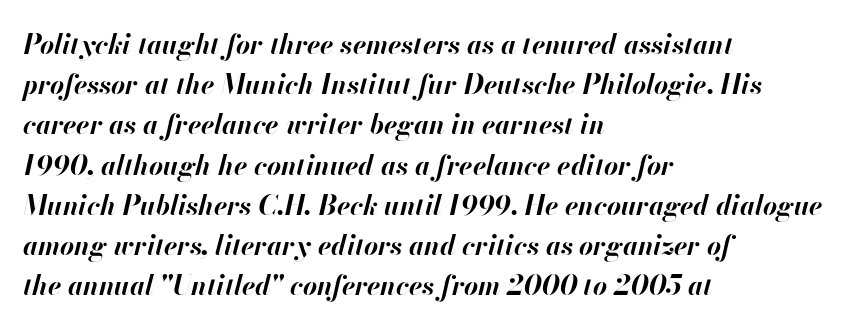
Q: Is the text bold? A: Yes.
Q: Is the text italic (slanted)? A: Yes, it leans right by about 13 degrees.
Q: Is the text underlined? A: No.
Q: How is the paragraph aligned? A: Left-aligned.
Q: Is the spacing between letters normal or unusually wide? A: Normal.
Q: Is the spacing between lines tight, normal or loose? A: Normal.
